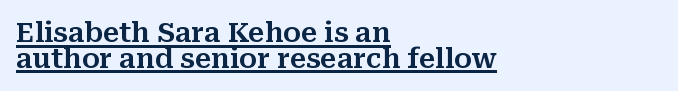
Compared with undecorated copy, this sample adds a rule below the words. Nothing unusual about the tracking: characters are spaced as the font intends. The line-height multiplier appears low, near solid setting. The passage is arranged the way most books set body copy — flush left.
